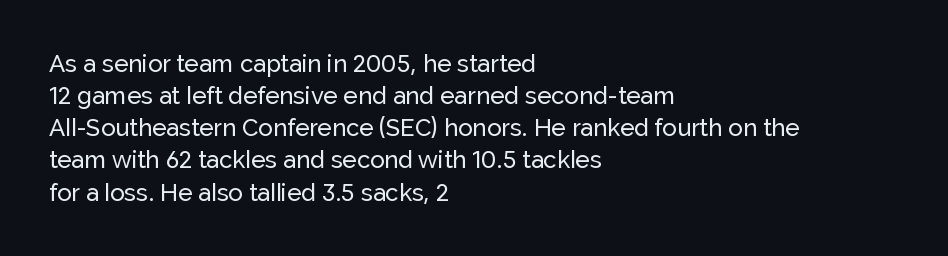
{"italic": "no", "underline": "no", "align": "left", "line_spacing": "normal", "line_spacing_ratio": 1.34, "letter_spacing": "normal", "letter_spacing_em": 0.0, "glyph_px": 24}
